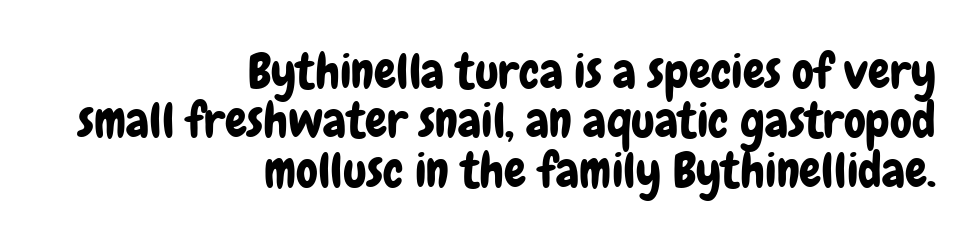
Q: Is the text italic (slanted)? A: No, it is upright.
Q: Is the typeface a serif or a sans-serif typeface? A: Sans-serif.
Q: Is the text underlined? A: No.
Q: How is the paragraph aligned? A: Right-aligned.
Q: Is the spacing between letters normal or unusually wide? A: Normal.
Q: Is the spacing between lines tight, normal or loose? A: Tight.
Q: Width (condensed, normal, or wide)? A: Condensed.
Q: Stroke contrast? A: Low.
Q: x-height? A: Medium.
Q: Monospaced? A: No.
